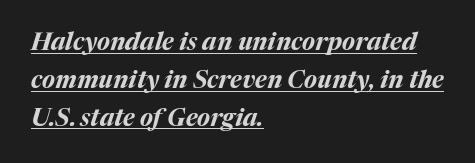
The image shows 24 px bold type, italic (leaning right); set left-aligned, normal line spacing (1.58x), normal letter spacing, underlined.
